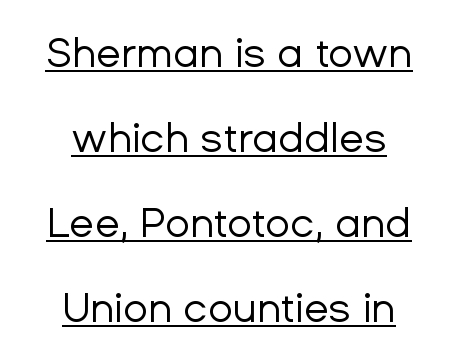
{"serif": "no", "italic": "no", "bold": "no", "weight": "regular", "width": "normal", "stroke_contrast": "low", "x_height": "medium", "monospaced": "no", "underline": "yes", "align": "center", "line_spacing": "loose", "line_spacing_ratio": 2.07, "letter_spacing": "normal", "letter_spacing_em": 0.0, "glyph_px": 41}
